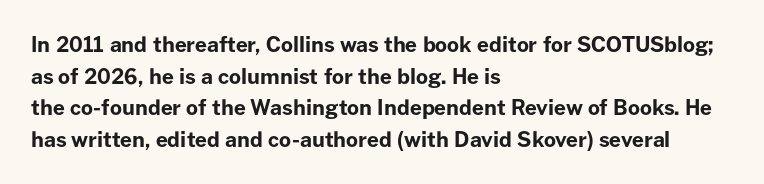
This is roman type, the default non-slanted kind. Observe the ordinary spacing: letters are neighbours, not strangers. The space between consecutive lines is moderate. Leftover space on each line is placed entirely after the last word. The string is rendered with underlining switched off. What weight is shown? A full bold with thick strokes.
